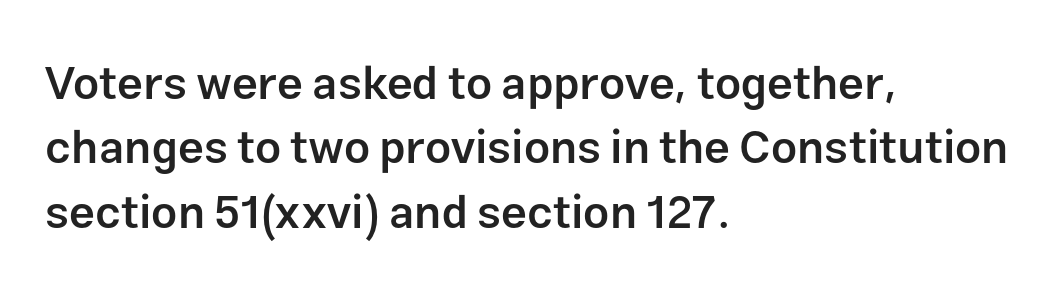
Q: Is the text bold? A: Semi-bold.
Q: Is the text italic (slanted)? A: No, it is upright.
Q: Is the typeface a serif or a sans-serif typeface? A: Sans-serif.
Q: Is the text underlined? A: No.
Q: How is the paragraph aligned? A: Left-aligned.
Q: Is the spacing between letters normal or unusually wide? A: Normal.
Q: Is the spacing between lines tight, normal or loose? A: Normal.
Q: Width (condensed, normal, or wide)? A: Normal.
Q: Stroke contrast? A: Low.
Q: x-height? A: Medium.
Q: Monospaced? A: No.
